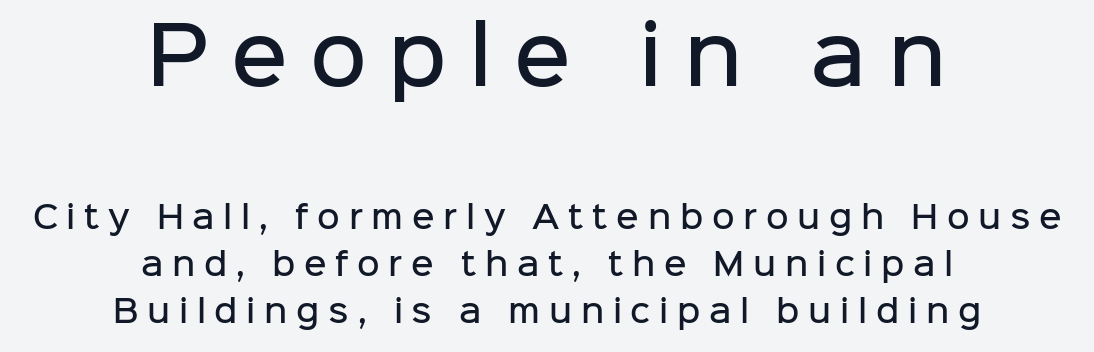
Letterform terminals end flat and unadorned throughout the passage. Reading down the block, each line starts at a different indent, mirrored at its end. The letters are spread apart with noticeably loose tracking. Posture: upright roman.
